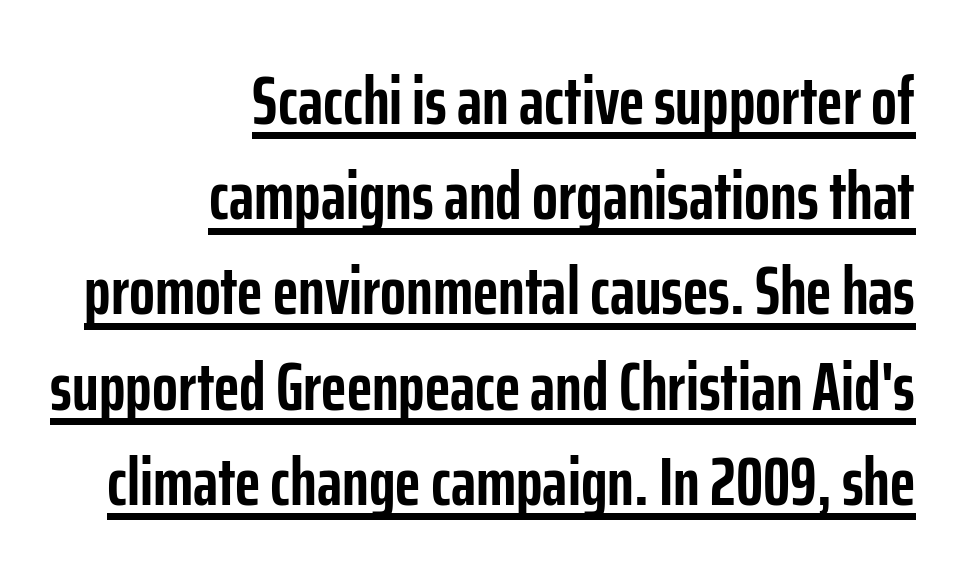
{"serif": "no", "italic": "no", "bold": "yes", "weight": "semibold", "width": "condensed", "stroke_contrast": "low", "x_height": "medium", "monospaced": "no", "underline": "yes", "align": "right", "line_spacing": "normal", "line_spacing_ratio": 1.4, "letter_spacing": "normal", "letter_spacing_em": 0.0, "glyph_px": 68}
